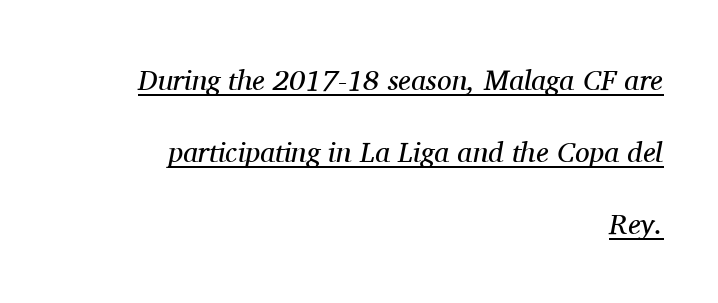
You can tell it's italic because the verticals aren't actually vertical. The passage shown has conventional tracking throughout. Line ends are locked; line starts wander. Summary of vertical rhythm: relaxed, with wide interline spacing. Students, observe the line beneath the letters — that is underlining.
